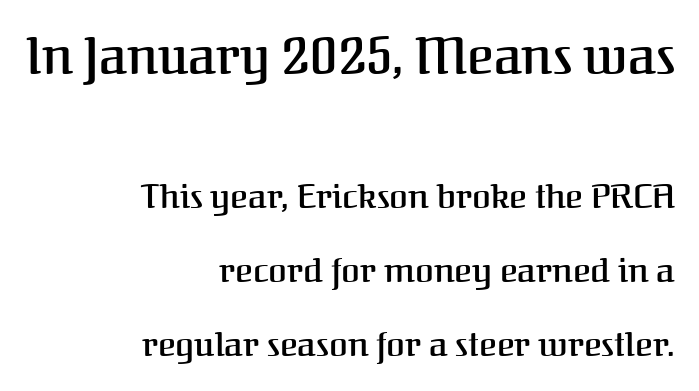
Q: Is the text bold? A: Semi-bold.
Q: Is the text italic (slanted)? A: No, it is upright.
Q: Is the typeface a serif or a sans-serif typeface? A: Serif.
Q: Is the text underlined? A: No.
Q: How is the paragraph aligned? A: Right-aligned.
Q: Is the spacing between letters normal or unusually wide? A: Normal.
Q: Is the spacing between lines tight, normal or loose? A: Loose.
Q: Which block of text is set in a larger size, the first (top) or the second (bottom)? A: The first (top) one.
Q: Width (condensed, normal, or wide)? A: Normal.
Q: Stroke contrast? A: Medium.
Q: x-height? A: Medium.
Q: Monospaced? A: No.
